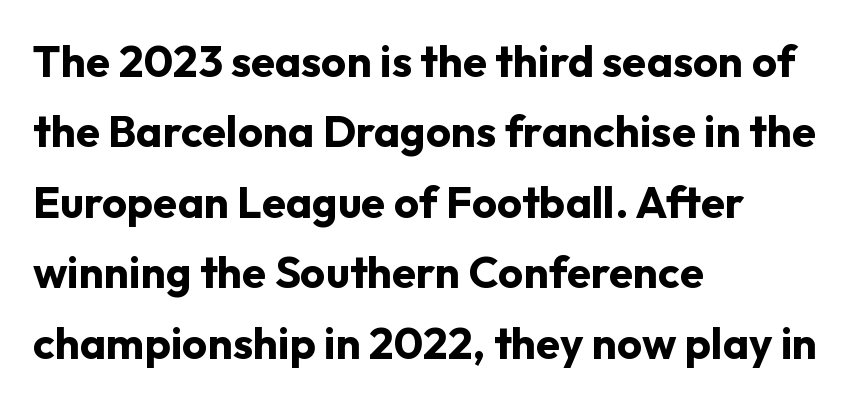
The image shows 44 px bold sans-serif type, upright; set left-aligned, normal line spacing (1.6x), normal letter spacing, not underlined; low stroke contrast and a medium x-height.
